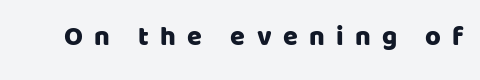
The image shows 27 px text type, upright; set unusually wide letter spacing (+0.42 em), not underlined.
